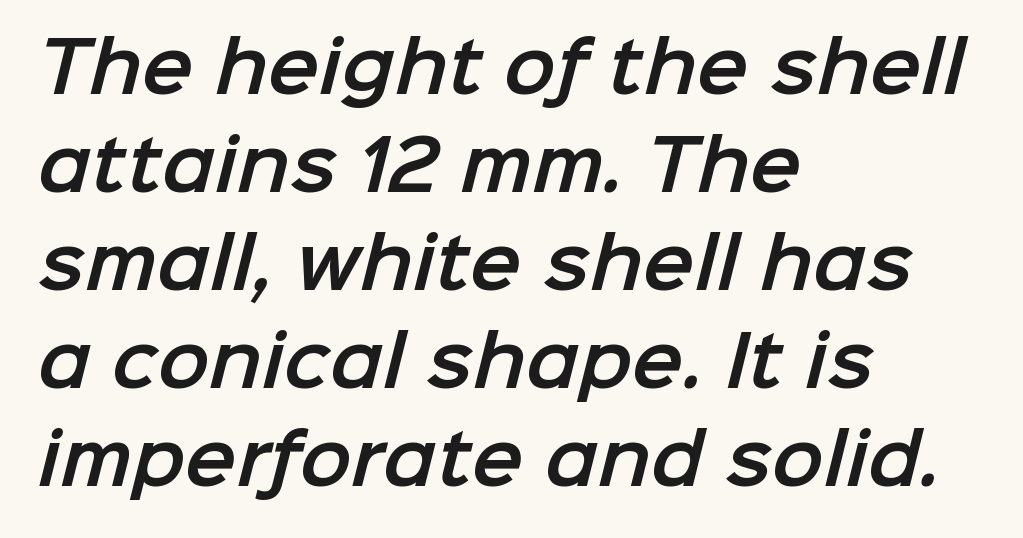
Check where the strokes stop: nothing finishes them off — pure sans. These lines keep a tight, regular rhythm from letter to letter. No word sits above an underline. Short and long lines alike share a common starting point at left. Horizontal bands of white between lines are of average thickness.
